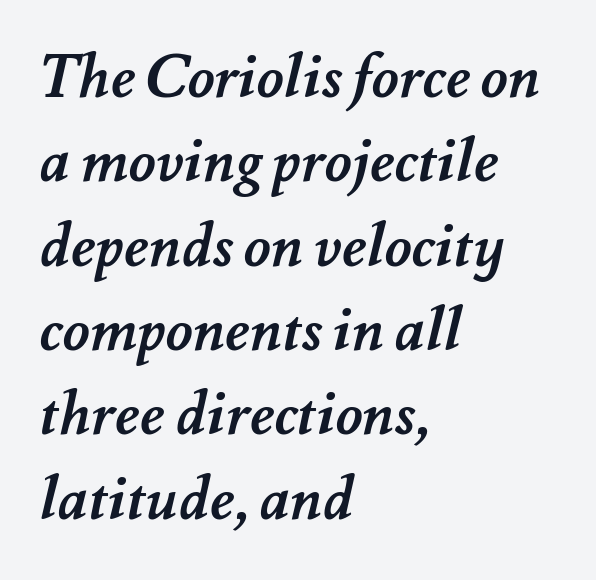
{"bold": "yes", "weight": "semibold", "width": "normal", "stroke_contrast": "medium", "x_height": "small", "monospaced": "no", "underline": "no", "align": "left", "line_spacing": "normal", "line_spacing_ratio": 1.43, "letter_spacing": "normal", "letter_spacing_em": 0.0, "glyph_px": 59}
